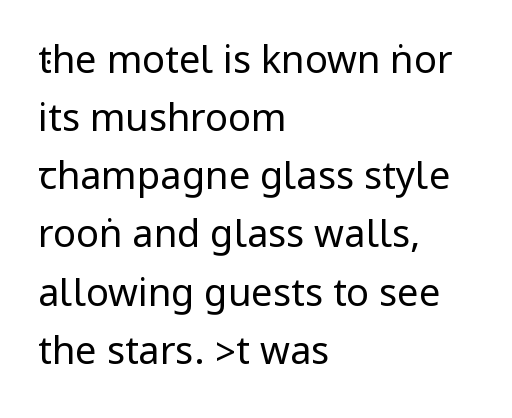
The image shows 38 px regular-weight, condensed sans-serif type, upright; set left-aligned, normal line spacing (1.53x), normal letter spacing, not underlined; low stroke contrast.
